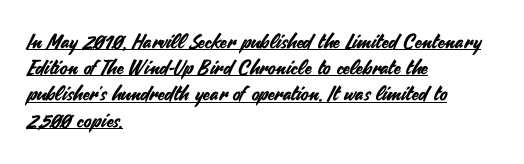
Short note: letters normally spaced. The rows are spaced the way most documents space them. The lettering is marked with a stroke running underneath it. Line starts are locked; line ends wander.
